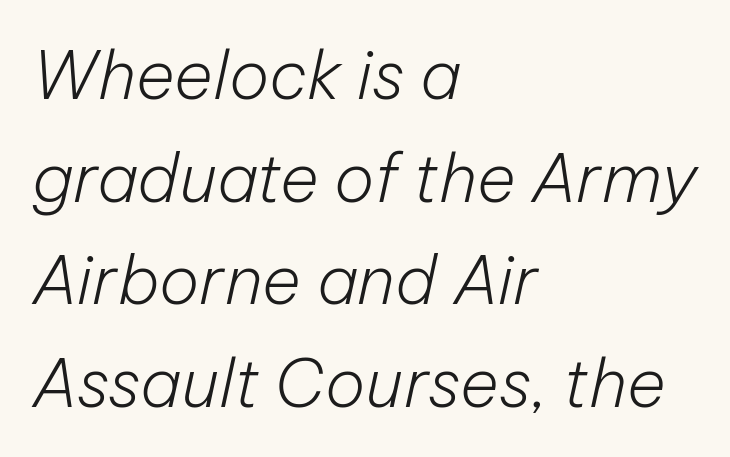
{"italic": "yes", "lean": "right", "slant_degrees": 12, "bold": "no", "weight": "light", "width": "normal", "stroke_contrast": "low", "x_height": "medium", "monospaced": "no", "underline": "no", "align": "left", "line_spacing": "normal", "line_spacing_ratio": 1.53, "letter_spacing": "normal", "letter_spacing_em": 0.0, "glyph_px": 67}
